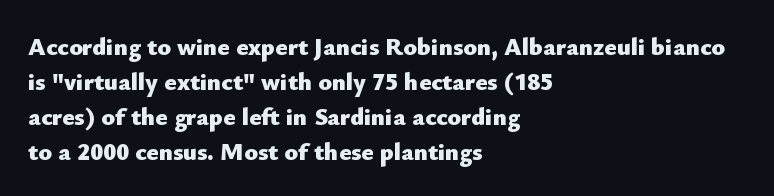
Nope, not italic — everything's standing straight. Regular leading. Teacher's note: observe the even left margin — that is flush-left alignment. The space beneath each line is pristine and unruled. Glyph-to-glyph distance matches everyday printed text.
